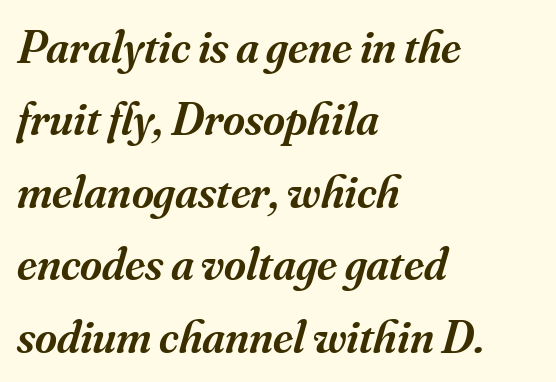
The image shows 47 px semibold serif type, italic (leaning right); set left-aligned, normal line spacing (1.54x), normal letter spacing, not underlined; medium stroke contrast and a small x-height.
